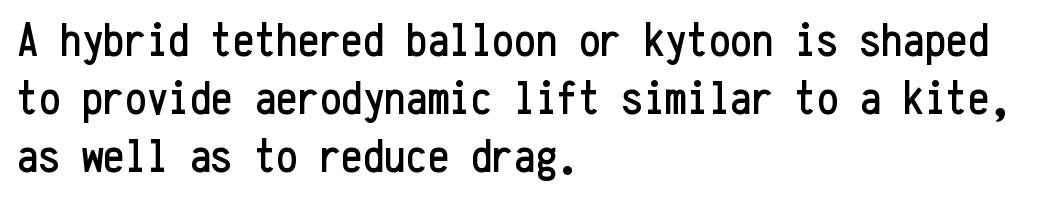
The image shows 48 px condensed sans-serif type, upright, monospaced; set left-aligned, line spacing 1.21x, normal letter spacing, not underlined; low stroke contrast and a medium x-height.
